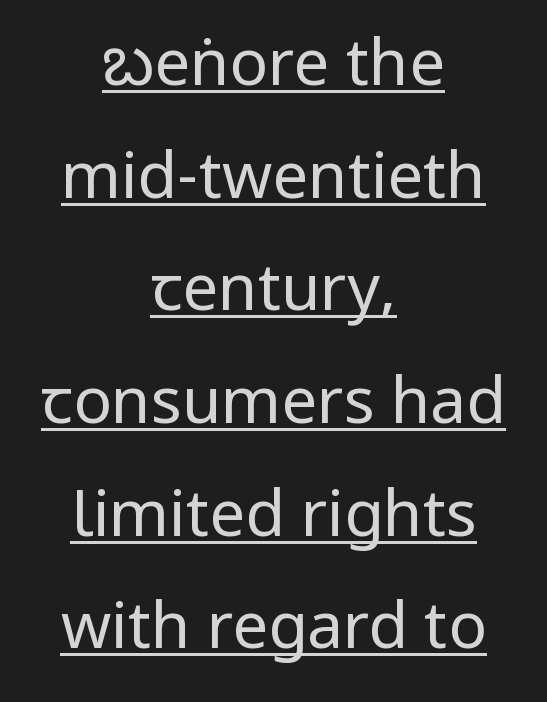
Q: Is the text bold? A: No.
Q: Is the text italic (slanted)? A: No, it is upright.
Q: Is the typeface a serif or a sans-serif typeface? A: Sans-serif.
Q: Is the text underlined? A: Yes.
Q: How is the paragraph aligned? A: Centered.
Q: Is the spacing between letters normal or unusually wide? A: Normal.
Q: Width (condensed, normal, or wide)? A: Condensed.
Q: Stroke contrast? A: Low.
